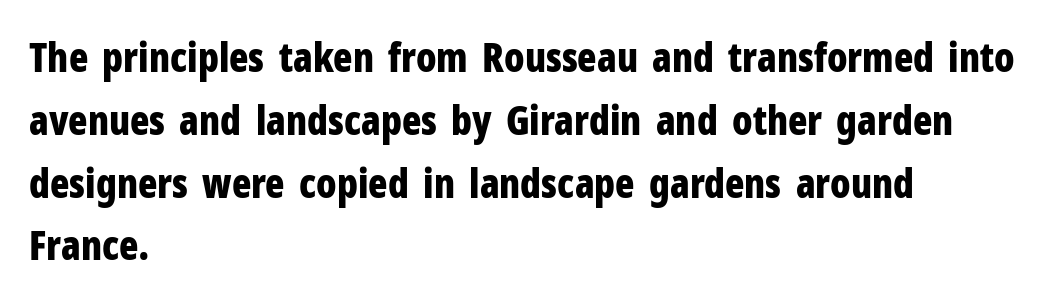
Q: Is the text bold? A: Yes.
Q: Is the text italic (slanted)? A: No, it is upright.
Q: Is the typeface a serif or a sans-serif typeface? A: Sans-serif.
Q: Is the text underlined? A: No.
Q: How is the paragraph aligned? A: Left-aligned.
Q: Is the spacing between letters normal or unusually wide? A: Normal.
Q: Is the spacing between lines tight, normal or loose? A: Normal.
Q: Width (condensed, normal, or wide)? A: Condensed.
Q: Stroke contrast? A: Low.
Q: x-height? A: Medium.
Q: Monospaced? A: No.
